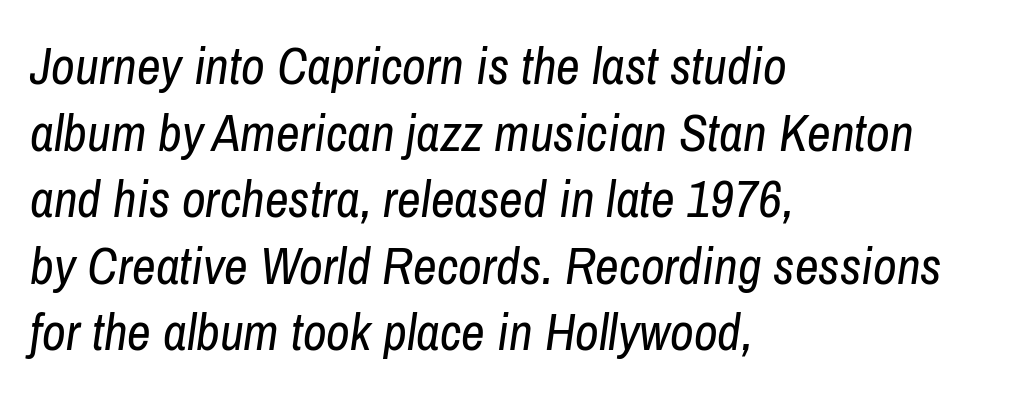
The image shows 52 px regular-weight, condensed type, italic (leaning right); set left-aligned, normal line spacing (1.28x), normal letter spacing, not underlined; low stroke contrast and a medium x-height.
